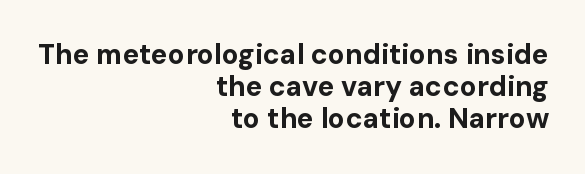
The image shows 28 px bold sans-serif type, upright; set right-aligned, tight line spacing (1.15x), normal letter spacing, not underlined; low stroke contrast and a medium x-height.
